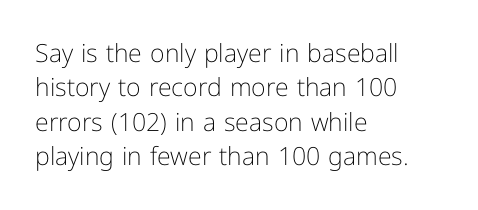
Q: Is the text bold? A: No.
Q: Is the text italic (slanted)? A: No, it is upright.
Q: Is the text underlined? A: No.
Q: How is the paragraph aligned? A: Left-aligned.
Q: Is the spacing between letters normal or unusually wide? A: Normal.
Q: Is the spacing between lines tight, normal or loose? A: Normal.
